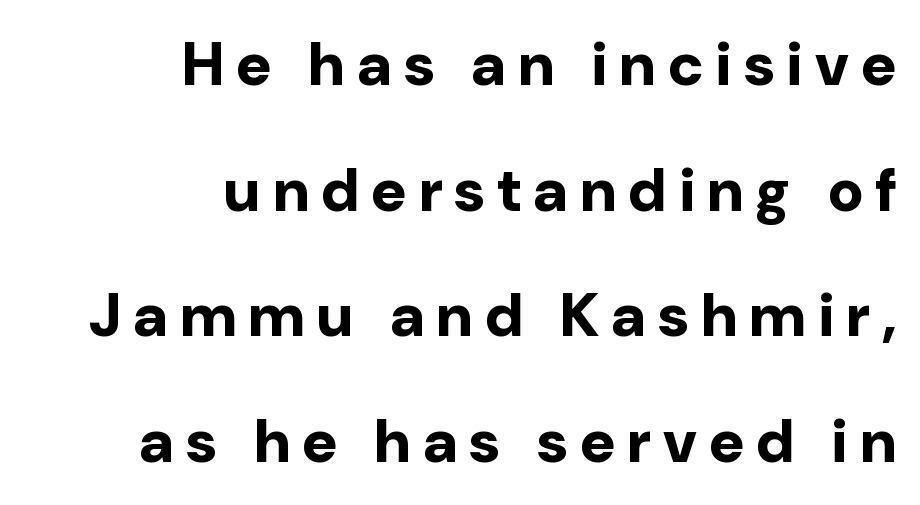
The letters are spread apart with noticeably loose tracking. You could not count columns in this text — the font is proportionally spaced. The letters carry no serifs — their stems end cleanly without finishing strokes. Upright lettering throughout. One-word summary of the alignment: right. Check the space under the baseline: it is left empty.
